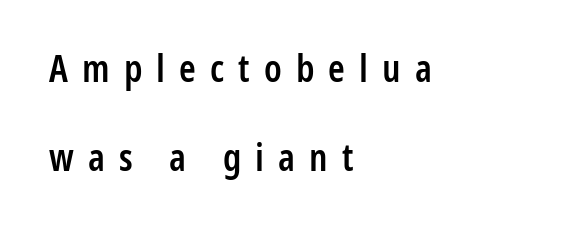
Compared with a centered layout, this one pins lines to the left instead. Characters remain perfectly vertical along every line. The face used here is proportionally spaced, like ordinary book or web type. Line spacing here is loose. These lines carry some extra weight — a demibold, not a full bold. Clear beneath every line of the passage.
